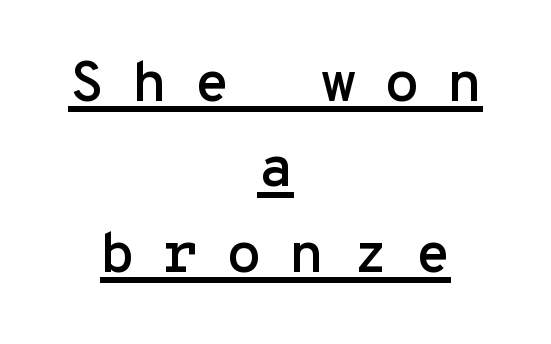
The image shows 57 px sans-serif type, upright, monospaced; set centered, normal line spacing (1.5x), unusually wide letter spacing (+0.49 em), underlined; low stroke contrast and a medium x-height.
